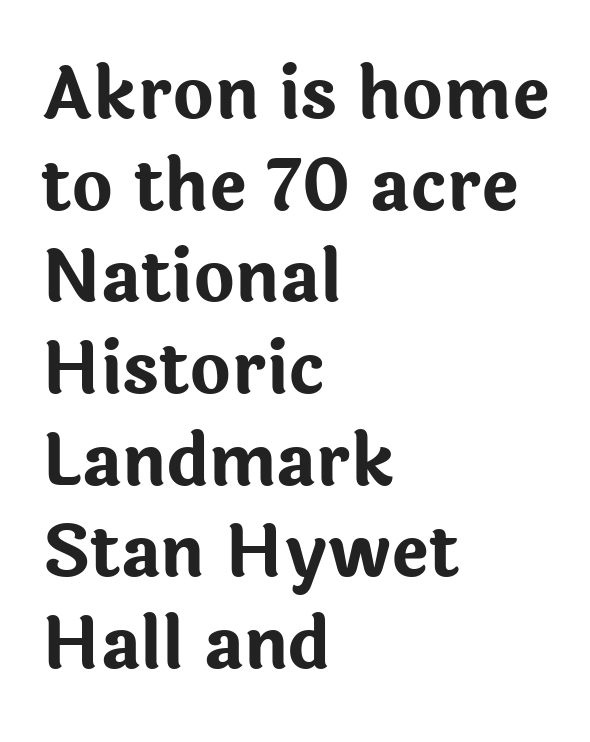
Q: Is the text bold? A: Yes.
Q: Is the text italic (slanted)? A: No, it is upright.
Q: Is the typeface a serif or a sans-serif typeface? A: Sans-serif.
Q: Is the text underlined? A: No.
Q: How is the paragraph aligned? A: Left-aligned.
Q: Is the spacing between letters normal or unusually wide? A: Normal.
Q: Is the spacing between lines tight, normal or loose? A: Normal.
Q: Width (condensed, normal, or wide)? A: Normal.
Q: Stroke contrast? A: Low.
Q: x-height? A: Medium.
Q: Monospaced? A: No.
